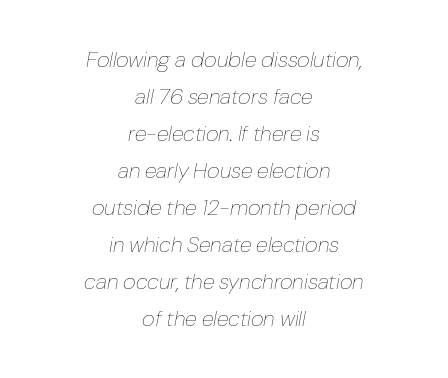
{"italic": "yes", "lean": "right", "slant_degrees": 10, "bold": "no", "underline": "no", "align": "center", "line_spacing": "normal", "line_spacing_ratio": 1.68, "letter_spacing": "normal", "letter_spacing_em": 0.0, "glyph_px": 22}
